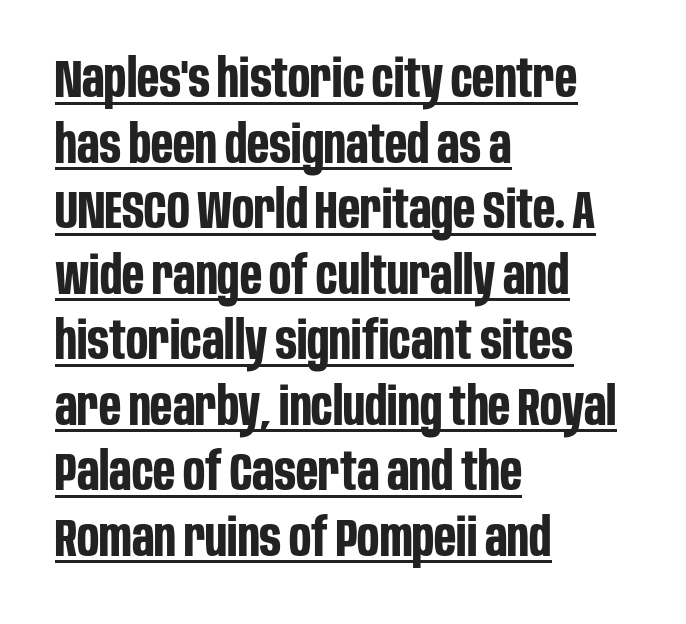
Q: Is the text bold? A: Yes.
Q: Is the text italic (slanted)? A: No, it is upright.
Q: Is the typeface a serif or a sans-serif typeface? A: Sans-serif.
Q: Is the text underlined? A: Yes.
Q: How is the paragraph aligned? A: Left-aligned.
Q: Is the spacing between letters normal or unusually wide? A: Normal.
Q: Is the spacing between lines tight, normal or loose? A: Normal.
Q: Width (condensed, normal, or wide)? A: Condensed.
Q: Stroke contrast? A: Low.
Q: x-height? A: Large.
Q: Monospaced? A: No.
